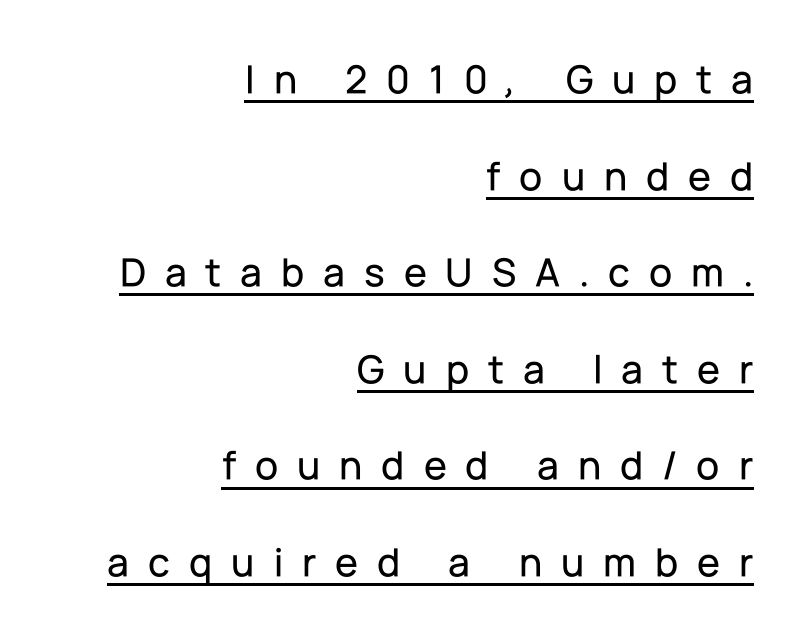
The image shows 42 px sans-serif type, upright; set right-aligned, loose line spacing (2.3x), unusually wide letter spacing (+0.45 em), underlined; low stroke contrast and a medium x-height.
